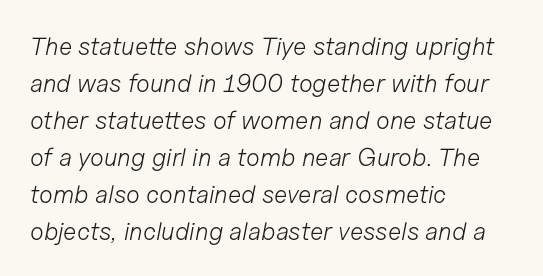
This rendering features lettering with no underline. The line-height multiplier appears to be the usual default. No letter is thick-stroked: the sample isn't bold. Caption: multi-line text, flush left, ragged right. The rendering keeps characters at their native spacing.
